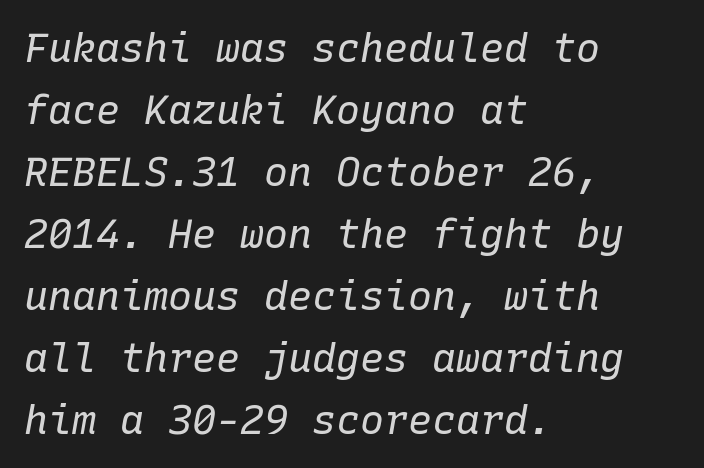
The image shows 40 px regular-weight type, italic (leaning right), monospaced; set left-aligned, normal line spacing (1.55x), normal letter spacing, not underlined; low stroke contrast and a medium x-height.
